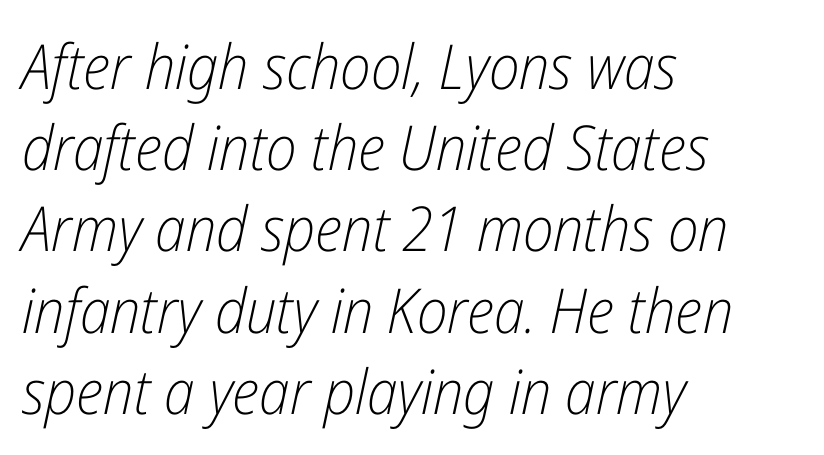
{"italic": "yes", "lean": "right", "slant_degrees": 12, "bold": "no", "weight": "light", "width": "condensed", "stroke_contrast": "low", "x_height": "medium", "monospaced": "no", "underline": "no", "align": "left", "line_spacing": "normal", "line_spacing_ratio": 1.31, "letter_spacing": "normal", "letter_spacing_em": 0.0, "glyph_px": 62}
